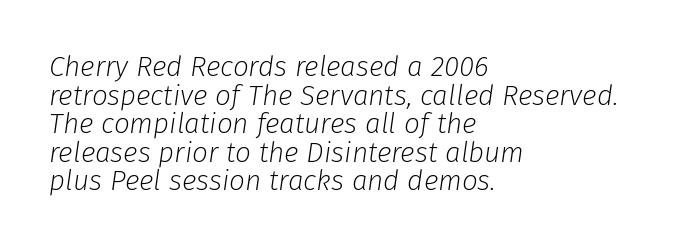
Q: Is the text bold? A: No.
Q: Is the text italic (slanted)? A: Yes, it leans right by about 8 degrees.
Q: Is the text underlined? A: No.
Q: How is the paragraph aligned? A: Left-aligned.
Q: Is the spacing between letters normal or unusually wide? A: Normal.
Q: Is the spacing between lines tight, normal or loose? A: Tight.
Q: Width (condensed, normal, or wide)? A: Normal.
Q: Stroke contrast? A: Low.
Q: x-height? A: Medium.
Q: Monospaced? A: No.
